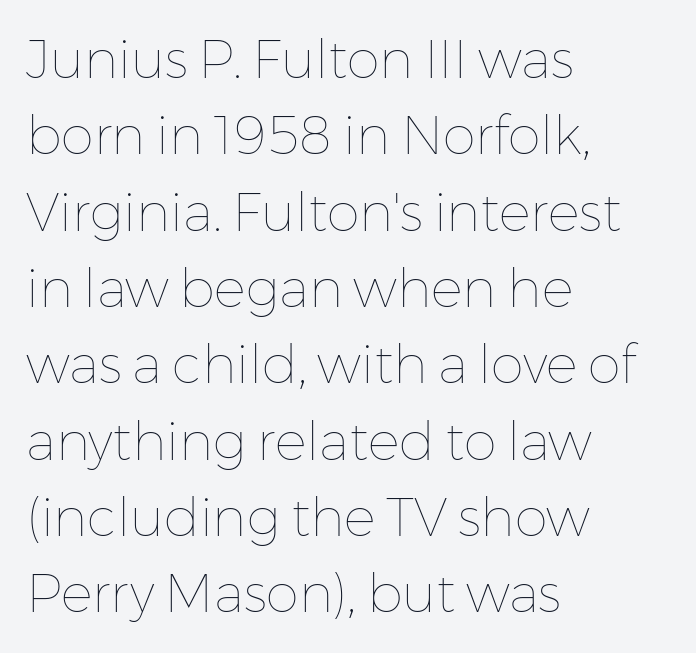
The image shows 53 px thin type, upright; set left-aligned, normal line spacing (1.44x), normal letter spacing, not underlined; low stroke contrast and a medium x-height.
